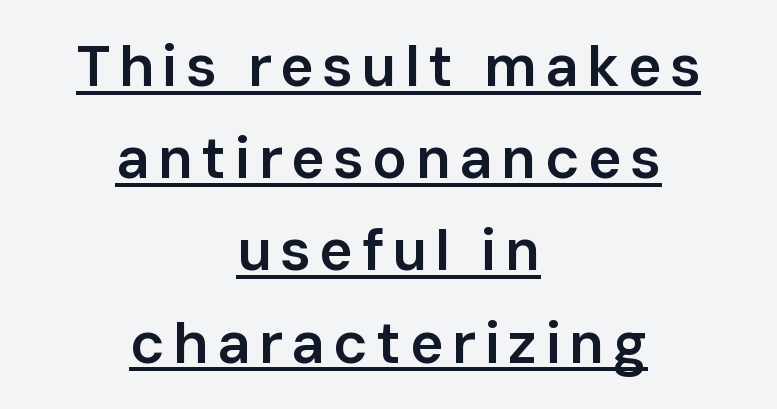
{"serif": "no", "italic": "no", "bold": "semi", "weight": "semibold", "width": "normal", "stroke_contrast": "low", "x_height": "medium", "monospaced": "no", "underline": "yes", "align": "center", "line_spacing": "normal", "line_spacing_ratio": 1.59, "glyph_px": 58}
